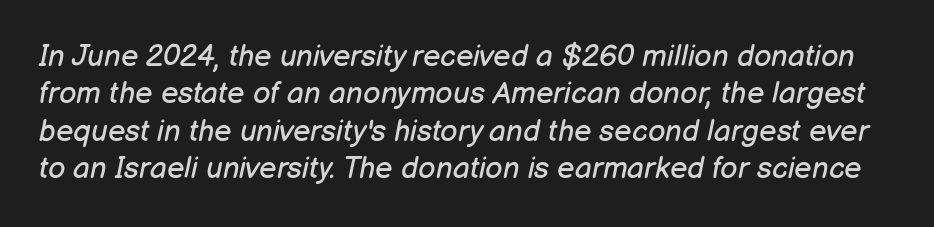
Rendered with sloped, italic letterforms. Here the glyphs are tracked normally, forming tight word shapes. Think of a printed novel: that variable character pitch is what you see here. The vertical gap from one line to the next is medium. The specimen omits any rule beneath the text block's lines. A light-to-regular cut is what we see here.
